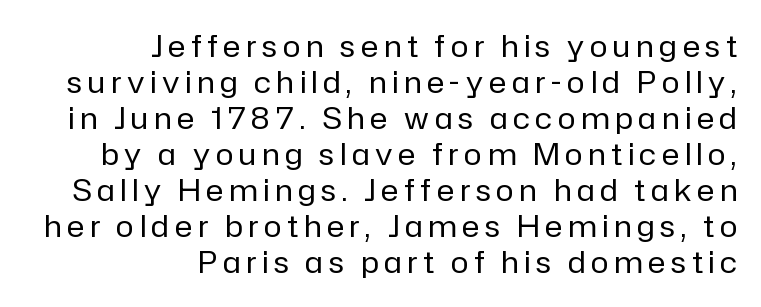
Q: Is the text bold? A: No.
Q: Is the text italic (slanted)? A: No, it is upright.
Q: Is the typeface a serif or a sans-serif typeface? A: Sans-serif.
Q: Is the text underlined? A: No.
Q: How is the paragraph aligned? A: Right-aligned.
Q: Width (condensed, normal, or wide)? A: Normal.
Q: Stroke contrast? A: Low.
Q: x-height? A: Medium.
Q: Monospaced? A: No.
